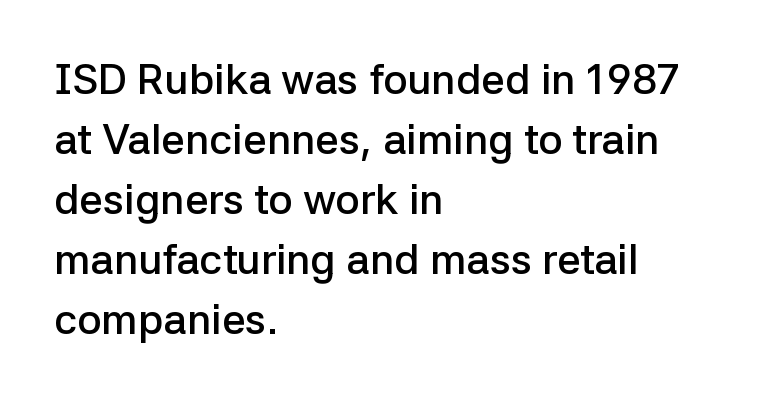
Q: Is the text bold? A: Semi-bold.
Q: Is the text italic (slanted)? A: No, it is upright.
Q: Is the typeface a serif or a sans-serif typeface? A: Sans-serif.
Q: Is the text underlined? A: No.
Q: How is the paragraph aligned? A: Left-aligned.
Q: Is the spacing between letters normal or unusually wide? A: Normal.
Q: Is the spacing between lines tight, normal or loose? A: Normal.
Q: Width (condensed, normal, or wide)? A: Normal.
Q: Stroke contrast? A: Low.
Q: x-height? A: Medium.
Q: Monospaced? A: No.
